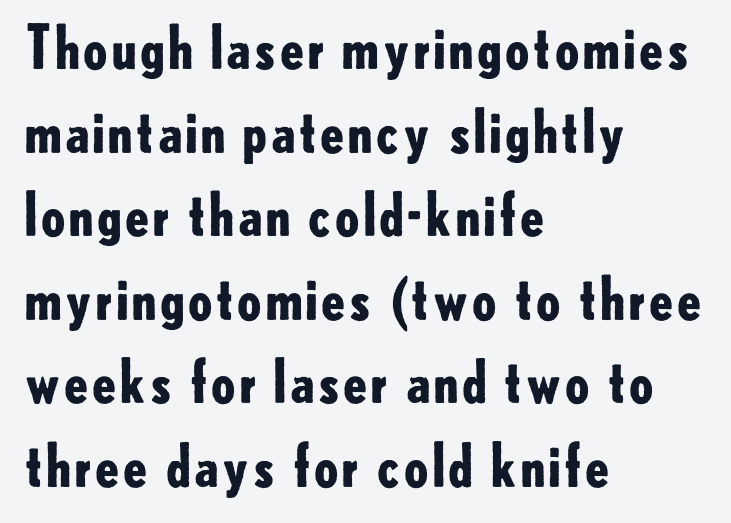
The image shows 58 px bold sans-serif type, upright; set left-aligned, normal line spacing (1.44x), normal letter spacing, not underlined; low stroke contrast and a small x-height.
